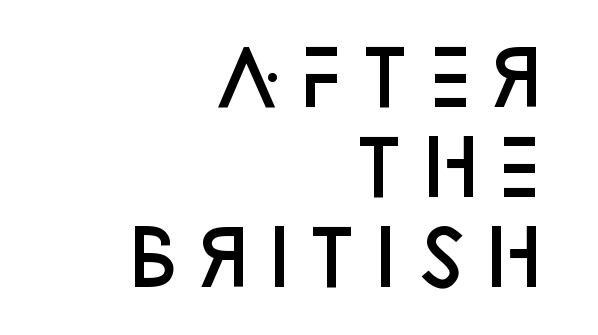
{"serif": "no", "italic": "no", "bold": "semi", "weight": "semibold", "width": "normal", "stroke_contrast": "low", "x_height": "large", "monospaced": "no", "underline": "no", "align": "right", "line_spacing_ratio": 1.2, "letter_spacing": "normal", "letter_spacing_em": 0.0, "glyph_px": 75}
